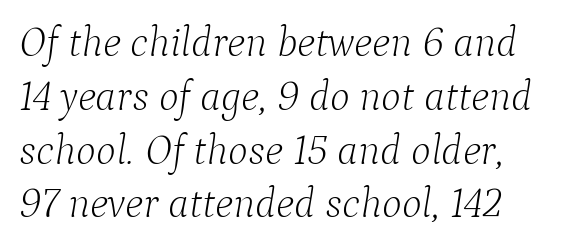
This is not heavy type; no bold has been used. Students, note that the glyphs here touch the page at normal intervals. The specimen omits any rule beneath the text block's lines. The leading is moderate, giving the passage an even texture. A typesetter would call this proportional, since set widths differ per character. The rendering shows small feet on the letterforms — a serif design.
